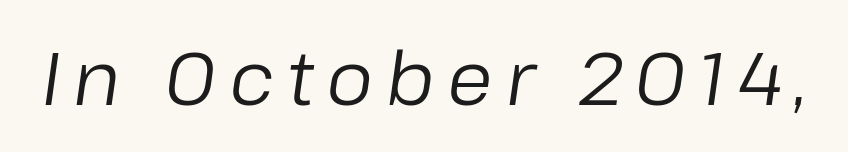
Observe the lean: these are italic letterforms. Lines of text with bare space underneath. This sample has the flowing, uneven cadence of proportional lettering. Heaviness? Minimal to ordinary, like unemphasized prose.
